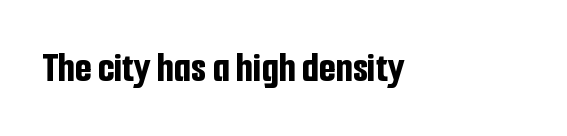
The image shows 43 px bold, condensed sans-serif type, upright; set left-aligned, normal letter spacing, not underlined; low stroke contrast and a medium x-height.
